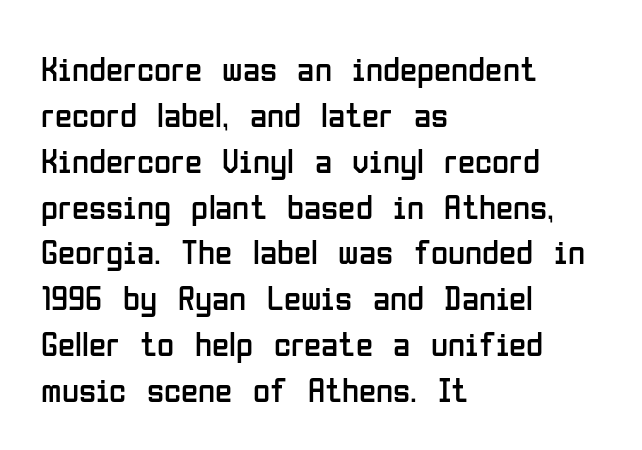
Q: Is the text bold? A: No.
Q: Is the text italic (slanted)? A: No, it is upright.
Q: Is the typeface a serif or a sans-serif typeface? A: Sans-serif.
Q: Is the text underlined? A: No.
Q: How is the paragraph aligned? A: Left-aligned.
Q: Is the spacing between letters normal or unusually wide? A: Normal.
Q: Is the spacing between lines tight, normal or loose? A: Normal.
Q: Width (condensed, normal, or wide)? A: Condensed.
Q: Stroke contrast? A: Low.
Q: x-height? A: Medium.
Q: Monospaced? A: No.
